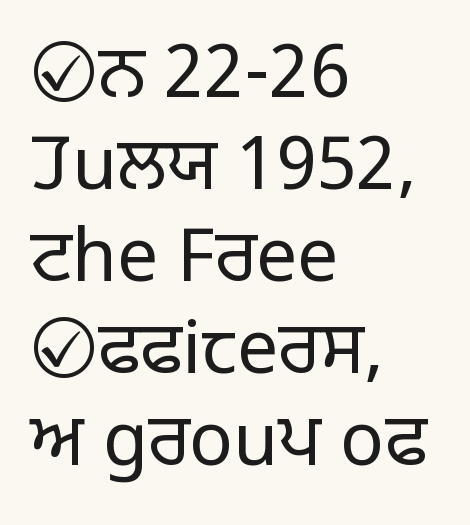
Q: Is the text bold? A: No.
Q: Is the text italic (slanted)? A: No, it is upright.
Q: Is the typeface a serif or a sans-serif typeface? A: Sans-serif.
Q: Is the text underlined? A: No.
Q: How is the paragraph aligned? A: Left-aligned.
Q: Is the spacing between letters normal or unusually wide? A: Normal.
Q: Is the spacing between lines tight, normal or loose? A: Normal.
Q: Width (condensed, normal, or wide)? A: Normal.
Q: Stroke contrast? A: Low.
Q: x-height? A: Large.
Q: Monospaced? A: No.
